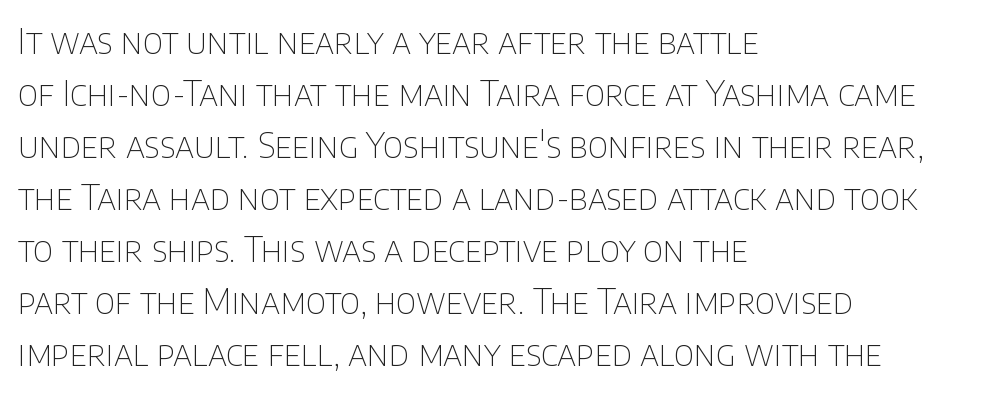
The face used here is proportionally spaced, like ordinary book or web type. Leading: standard. Which margin do the lines hug? The left one — the right edge is uneven. The characters are drawn with everyday or finer stroke widths. The type sits square on the baseline with zero lean.
